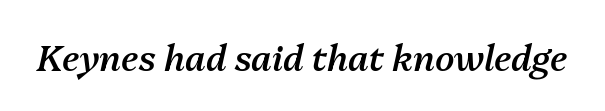
The image shows 35 px semibold type, italic (leaning right); set normal letter spacing, not underlined; medium stroke contrast and a medium x-height.
